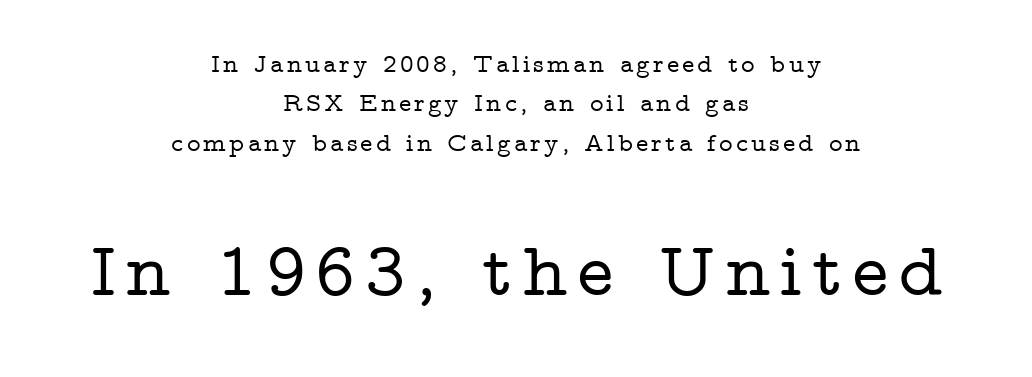
The image shows 77 px wide serif type, upright; set centered, normal line spacing (1.51x), not underlined; the second (bottom) block is 2.96x larger; low stroke contrast and a medium x-height.
